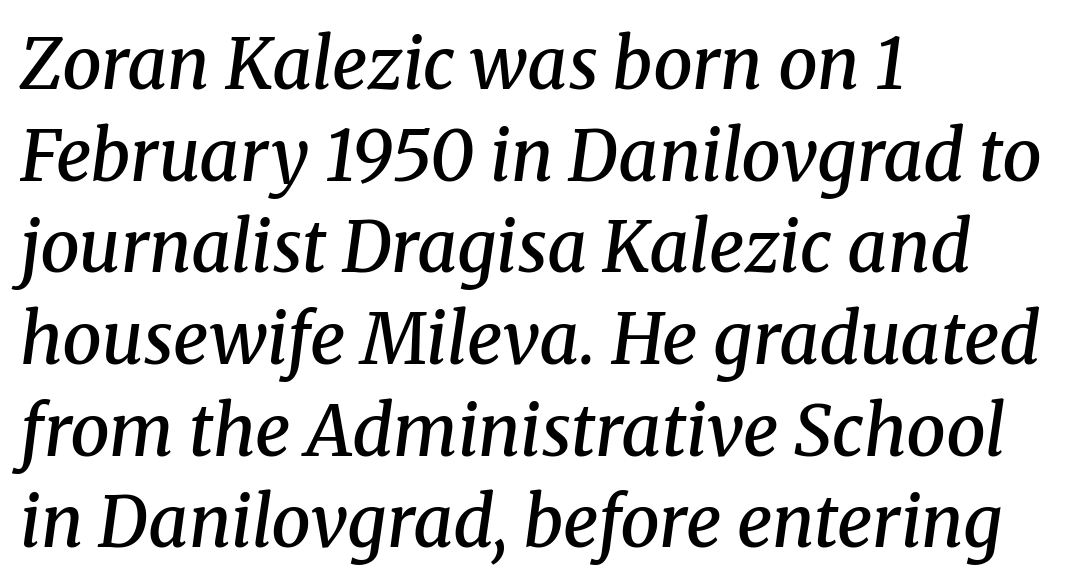
Q: Is the text bold? A: Semi-bold.
Q: Is the text italic (slanted)? A: Yes, it leans right by about 8 degrees.
Q: Is the typeface a serif or a sans-serif typeface? A: Serif.
Q: Is the text underlined? A: No.
Q: How is the paragraph aligned? A: Left-aligned.
Q: Is the spacing between letters normal or unusually wide? A: Normal.
Q: Is the spacing between lines tight, normal or loose? A: Normal.
Q: Width (condensed, normal, or wide)? A: Normal.
Q: Stroke contrast? A: Medium.
Q: x-height? A: Medium.
Q: Monospaced? A: No.
